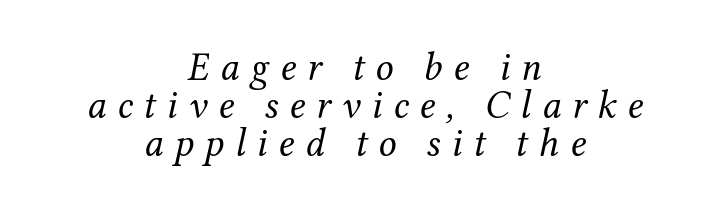
The font is comparable to plain body text, perhaps lighter. Quick note: interline space is minimal. Proportional: the letters do not fall into vertical columns. The setting favours the middle, as headings and verse often do. Between one letter and the next there's a generous, obvious gap.
